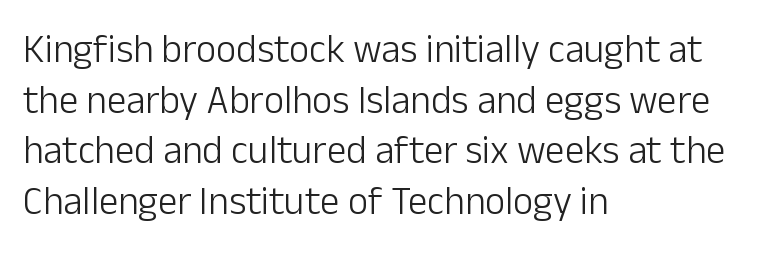
This rendering employs a face without finishing strokes, i.e., a sans-serif. Summary of weight: not heavy and not bold. Has an underline been added? It has not. Italic? Not at all — the glyphs are vertical. Alignment: flush left. You could not count columns in this text — the font is proportionally spaced.
